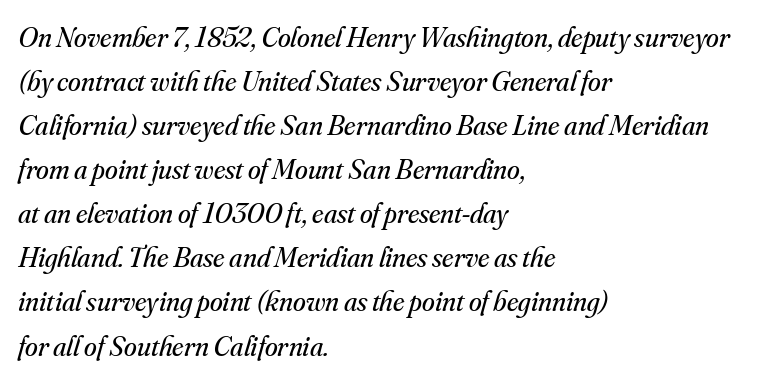
The image shows 29 px regular-weight serif type, italic (leaning right); set left-aligned, normal line spacing (1.52x), normal letter spacing, not underlined; medium stroke contrast and a small x-height.
